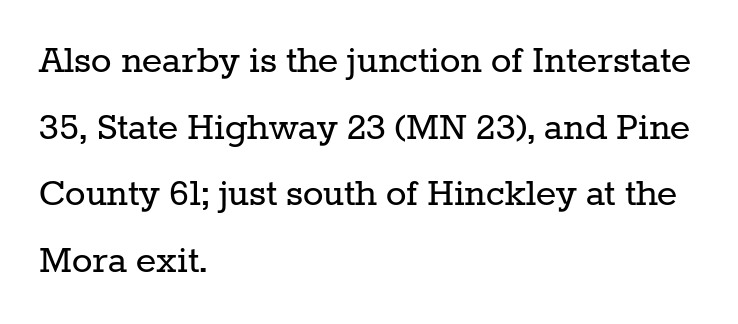
The image shows 43 px regular-weight serif type, upright; set left-aligned, normal line spacing (1.55x), normal letter spacing, not underlined; low stroke contrast and a medium x-height.
